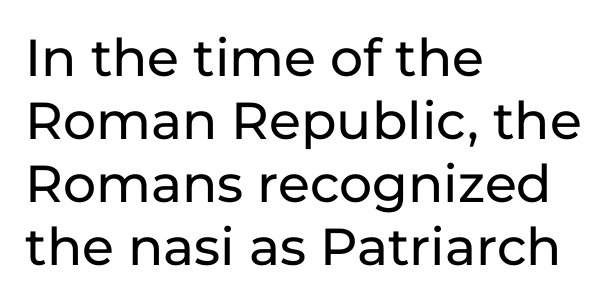
{"serif": "no", "italic": "no", "width": "normal", "stroke_contrast": "low", "x_height": "medium", "monospaced": "no", "underline": "no", "align": "left", "line_spacing_ratio": 1.21, "letter_spacing": "normal", "letter_spacing_em": 0.0, "glyph_px": 52}
